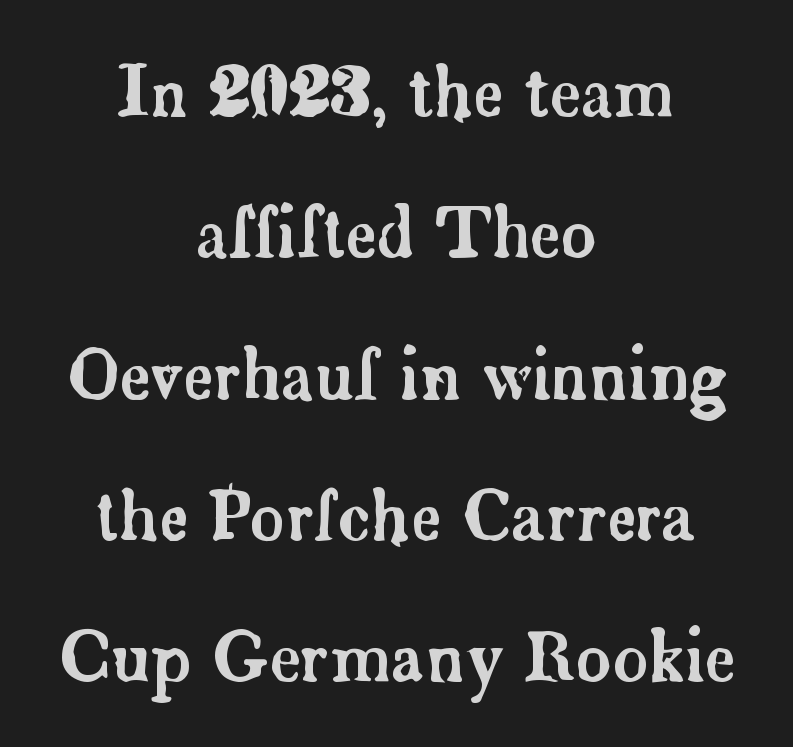
Q: Is the text italic (slanted)? A: No, it is upright.
Q: Is the typeface a serif or a sans-serif typeface? A: Serif.
Q: Is the text underlined? A: No.
Q: How is the paragraph aligned? A: Centered.
Q: Is the spacing between letters normal or unusually wide? A: Normal.
Q: Is the spacing between lines tight, normal or loose? A: Loose.
Q: Width (condensed, normal, or wide)? A: Normal.
Q: Stroke contrast? A: Low.
Q: x-height? A: Small.
Q: Monospaced? A: No.
